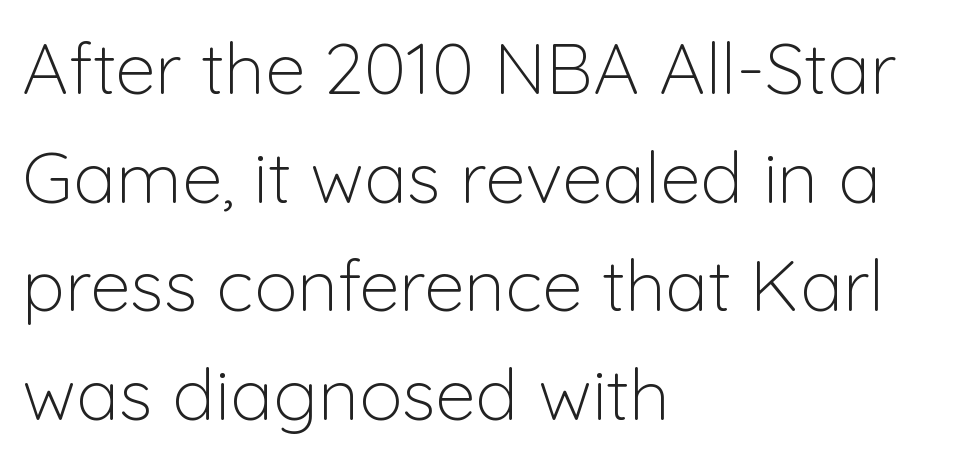
The letterforms sit shoulder to shoulder at normal distance. This sample is left-justified, so line endings fall wherever the words run out. Plain, unruled lines of type. Varying glyph widths throughout — classic text-font behaviour.
